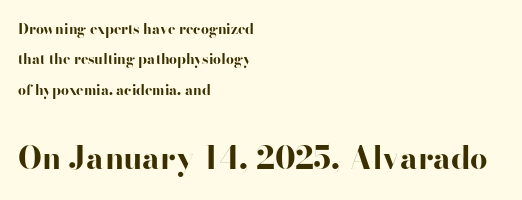
The image shows 31 px bold, wide sans-serif type, upright; set left-aligned, loose line spacing (2.17x), normal letter spacing, not underlined; the second (bottom) block is 2.21x larger; high stroke contrast and a small x-height.
